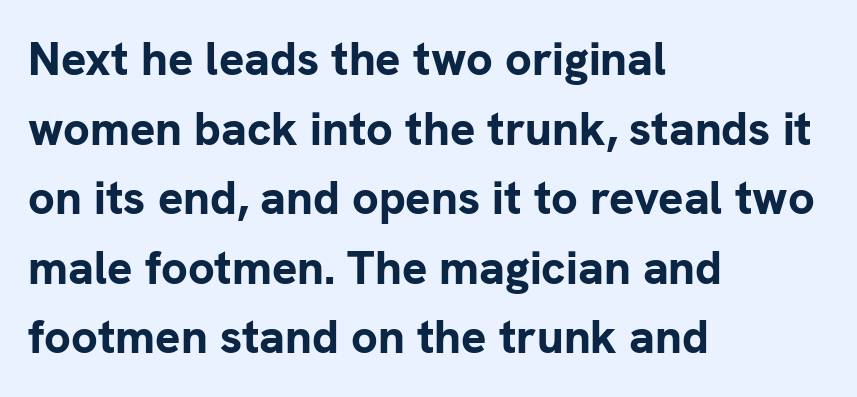
{"serif": "no", "italic": "no", "bold": "yes", "weight": "bold", "width": "normal", "stroke_contrast": "low", "x_height": "medium", "monospaced": "no", "underline": "no", "align": "left", "line_spacing": "normal", "line_spacing_ratio": 1.48, "letter_spacing": "normal", "letter_spacing_em": 0.0, "glyph_px": 47}
